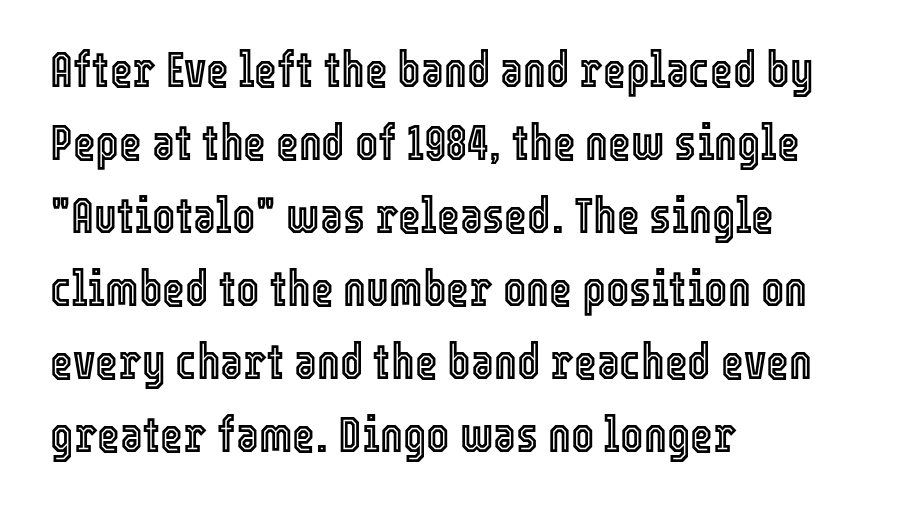
The image shows 49 px condensed type, upright; set left-aligned, normal line spacing (1.49x), normal letter spacing, not underlined; a medium x-height.
